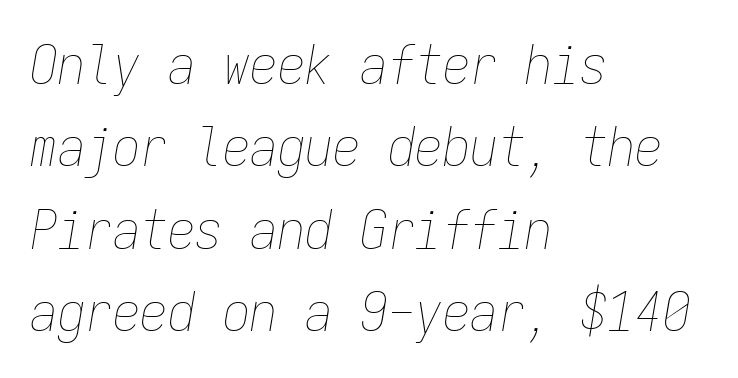
Heft: none added — not bold. Designer's note — italics engaged. Teacher's note: observe the even left margin — that is flush-left alignment. Any mark beneath the type? The region is blank. Nothing unusual about the tracking: characters are spaced as the font intends. You could count columns in this text — the font is strictly monospaced.
